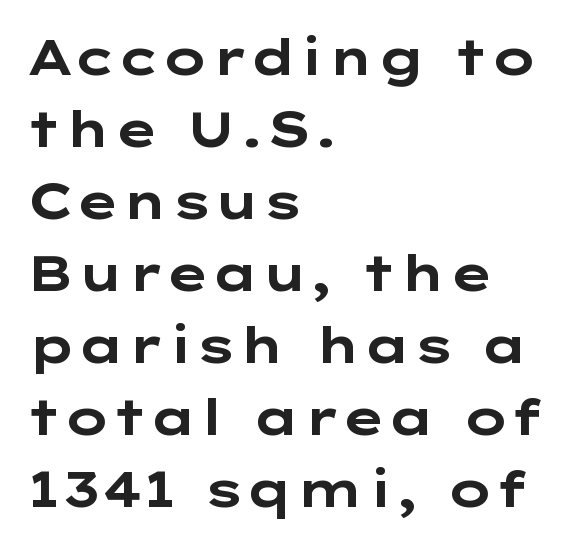
On the weight axis this lands at bold, roughly 700. Does the copy run flush right? No — it runs flush left. A clean baseline with only descenders dipping below it. This sample uses plain, unmodified letter spacing.
